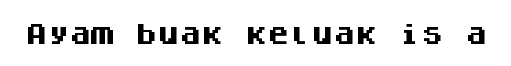
The image shows 22 px bold type, upright; set normal letter spacing, not underlined.
